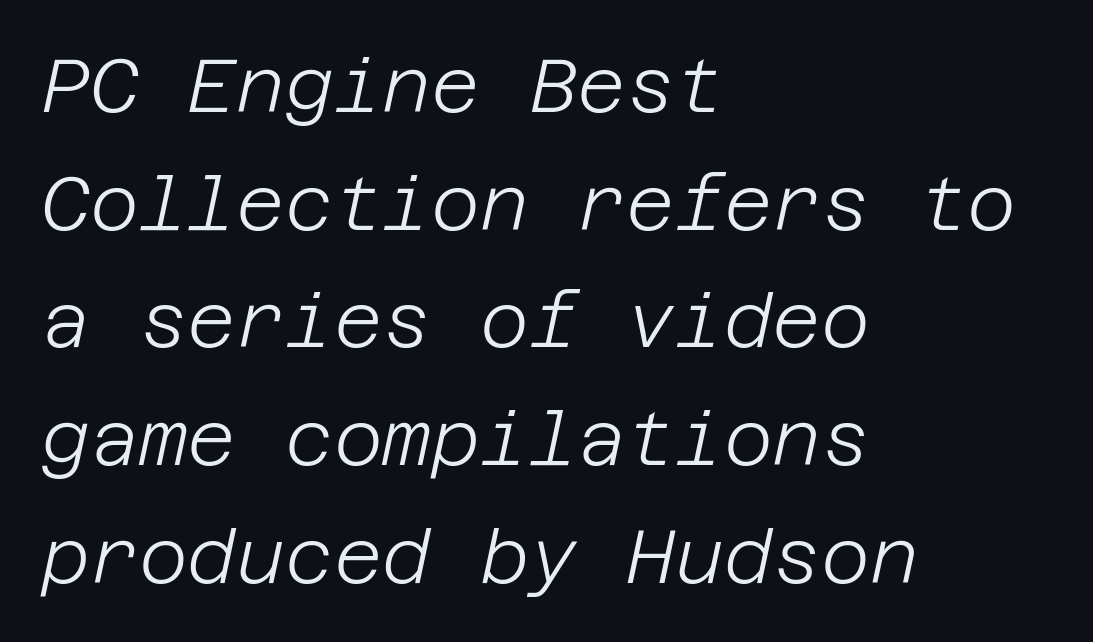
Anything drawn beneath the words? Only blank space. Every character sits at an angle, as italics do. Is the stroke heavy? The answer is a plain regular-or-lighter. Is there much room between lines? A standard amount, neither cramped nor airy. Horizontally, the lines are justified to the leading edge only.
